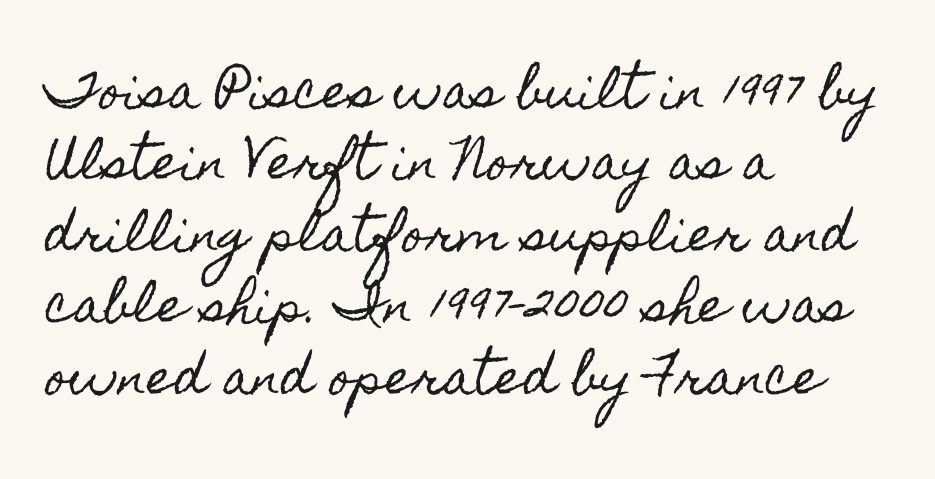
The image shows 47 px condensed type; set left-aligned, normal line spacing (1.52x), normal letter spacing, not underlined; a small x-height.
